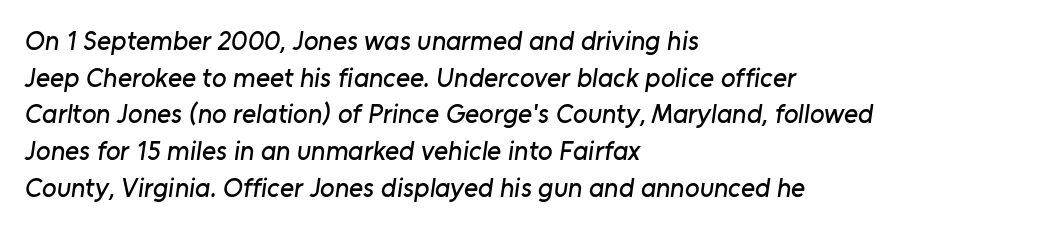
The image shows 27 px text type; set left-aligned, normal line spacing (1.36x), normal letter spacing, not underlined.
